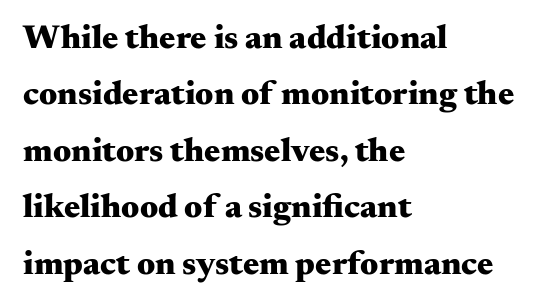
Q: Is the text bold? A: Yes.
Q: Is the text italic (slanted)? A: No, it is upright.
Q: Is the typeface a serif or a sans-serif typeface? A: Serif.
Q: Is the text underlined? A: No.
Q: How is the paragraph aligned? A: Left-aligned.
Q: Is the spacing between letters normal or unusually wide? A: Normal.
Q: Is the spacing between lines tight, normal or loose? A: Normal.
Q: Width (condensed, normal, or wide)? A: Wide.
Q: Stroke contrast? A: Medium.
Q: x-height? A: Small.
Q: Monospaced? A: No.
